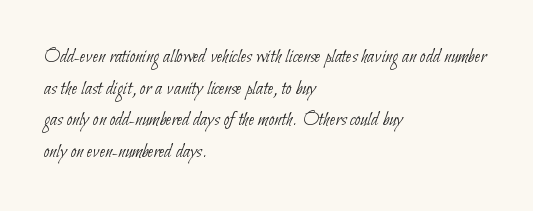
{"bold": "no", "underline": "no", "align": "left", "line_spacing": "normal", "line_spacing_ratio": 1.51, "letter_spacing": "normal", "letter_spacing_em": 0.0, "glyph_px": 21}
